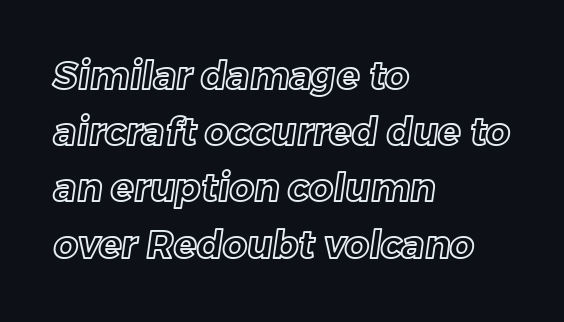
The image shows 38 px text type; set left-aligned, normal line spacing (1.48x), normal letter spacing, not underlined; a medium x-height.
